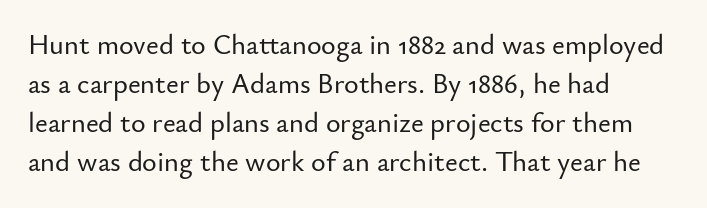
{"serif": "no", "italic": "no", "width": "normal", "stroke_contrast": "low", "x_height": "small", "monospaced": "no", "underline": "no", "align": "left", "line_spacing": "normal", "line_spacing_ratio": 1.39, "letter_spacing": "normal", "letter_spacing_em": 0.0, "glyph_px": 28}
